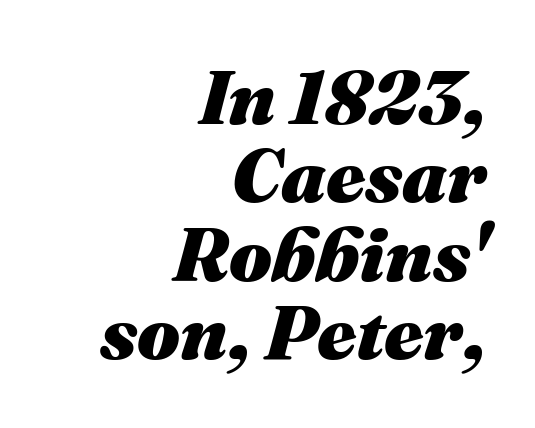
{"italic": "yes", "lean": "right", "slant_degrees": 16, "bold": "yes", "weight": "heavy", "width": "normal", "stroke_contrast": "medium", "x_height": "medium", "monospaced": "no", "underline": "no", "align": "right", "line_spacing": "tight", "line_spacing_ratio": 1.03, "letter_spacing": "normal", "letter_spacing_em": 0.0, "glyph_px": 76}
